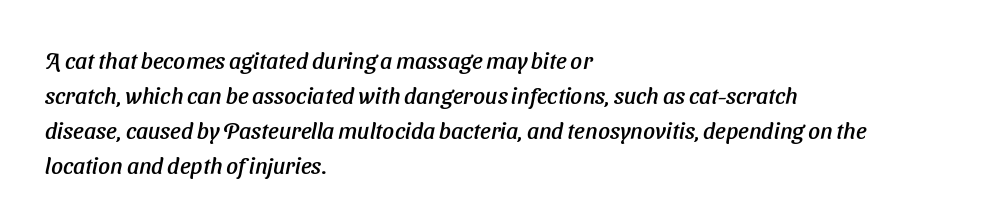
{"italic": "yes", "lean": "right", "slant_degrees": 11, "underline": "no", "align": "left", "line_spacing": "normal", "line_spacing_ratio": 1.52, "letter_spacing": "normal", "letter_spacing_em": 0.0, "glyph_px": 23}
